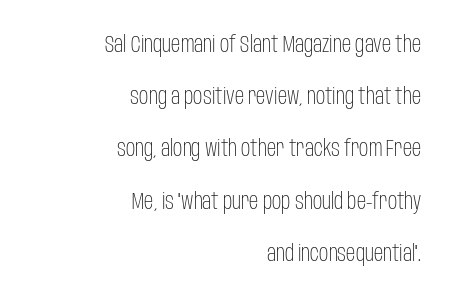
The image shows 23 px text type, upright; set right-aligned, loose line spacing (2.27x), normal letter spacing, not underlined.
